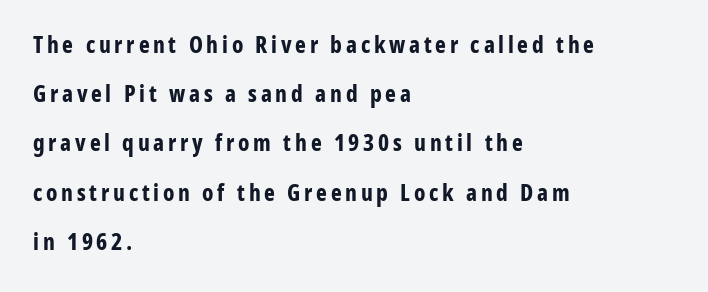
{"italic": "no", "bold": "yes", "underline": "no", "align": "left", "line_spacing": "loose", "line_spacing_ratio": 2.14, "glyph_px": 23}
